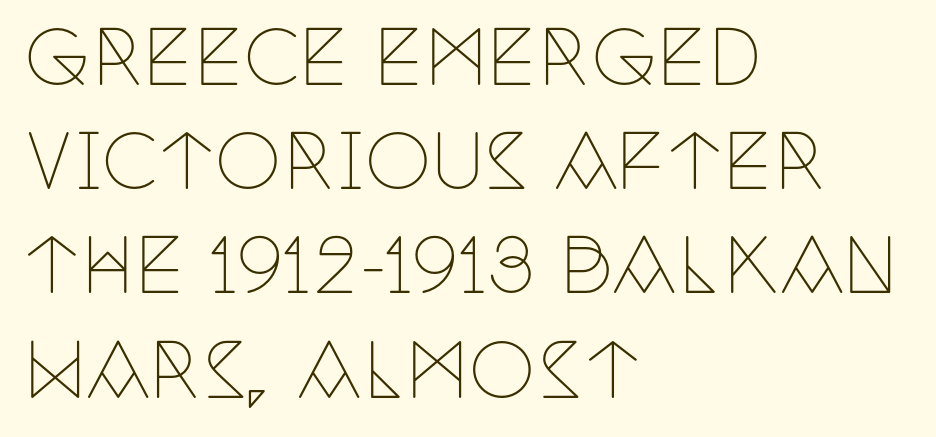
Q: Is the text bold? A: No.
Q: Is the text italic (slanted)? A: No, it is upright.
Q: Is the typeface a serif or a sans-serif typeface? A: Serif.
Q: Is the text underlined? A: No.
Q: How is the paragraph aligned? A: Left-aligned.
Q: Is the spacing between letters normal or unusually wide? A: Normal.
Q: Is the spacing between lines tight, normal or loose? A: Normal.
Q: Width (condensed, normal, or wide)? A: Condensed.
Q: Stroke contrast? A: Low.
Q: x-height? A: Large.
Q: Monospaced? A: No.
